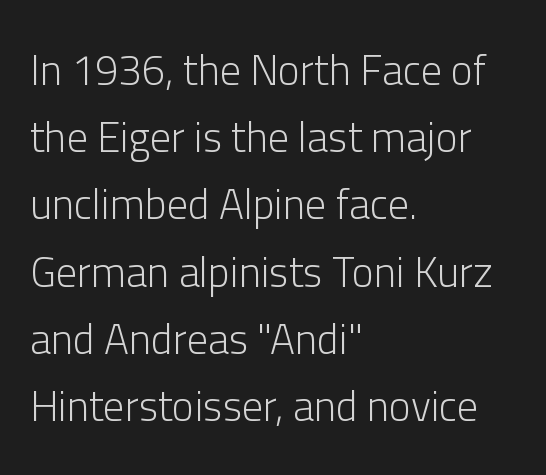
Look at the bottom of the vertical strokes: they stop flat, with no serifs. Heft: none added — not bold. Vertically, the passage feels balanced, rows spaced as you'd expect. Descender tails drop into unmarked territory.
